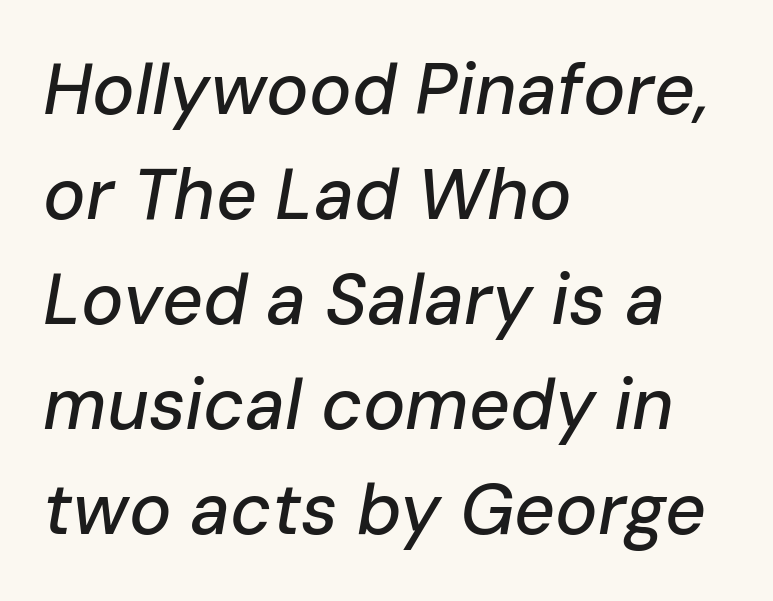
{"italic": "yes", "lean": "right", "slant_degrees": 10, "width": "normal", "stroke_contrast": "low", "x_height": "medium", "monospaced": "no", "underline": "no", "align": "left", "line_spacing": "normal", "line_spacing_ratio": 1.48, "letter_spacing": "normal", "letter_spacing_em": 0.0, "glyph_px": 71}
